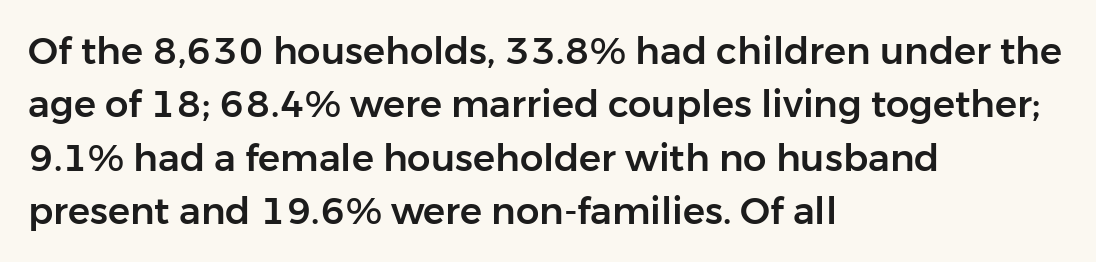
{"serif": "no", "italic": "no", "width": "normal", "stroke_contrast": "low", "x_height": "medium", "monospaced": "no", "underline": "no", "align": "left", "line_spacing": "normal", "line_spacing_ratio": 1.44, "letter_spacing": "normal", "letter_spacing_em": 0.0, "glyph_px": 37}
